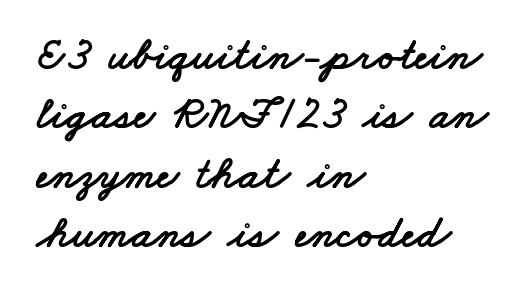
Q: Is the typeface a serif or a sans-serif typeface? A: Sans-serif.
Q: Is the text underlined? A: No.
Q: How is the paragraph aligned? A: Left-aligned.
Q: Is the spacing between letters normal or unusually wide? A: Normal.
Q: Is the spacing between lines tight, normal or loose? A: Normal.
Q: Width (condensed, normal, or wide)? A: Wide.
Q: Stroke contrast? A: Low.
Q: x-height? A: Small.
Q: Monospaced? A: No.
